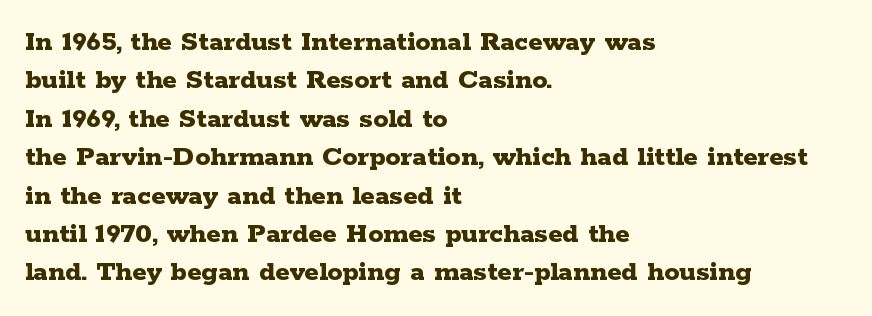
{"serif": "yes", "italic": "no", "bold": "yes", "weight": "bold", "width": "wide", "stroke_contrast": "low", "x_height": "medium", "monospaced": "no", "underline": "no", "align": "left", "line_spacing": "normal", "line_spacing_ratio": 1.28, "letter_spacing": "normal", "letter_spacing_em": 0.0, "glyph_px": 30}
